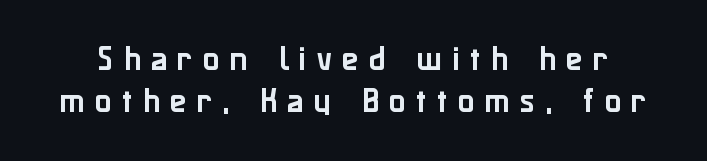
{"serif": "no", "italic": "no", "width": "normal", "stroke_contrast": "low", "x_height": "medium", "monospaced": "no", "underline": "no", "line_spacing": "normal", "line_spacing_ratio": 1.49, "letter_spacing": "wide", "letter_spacing_em": 0.35, "glyph_px": 28}
